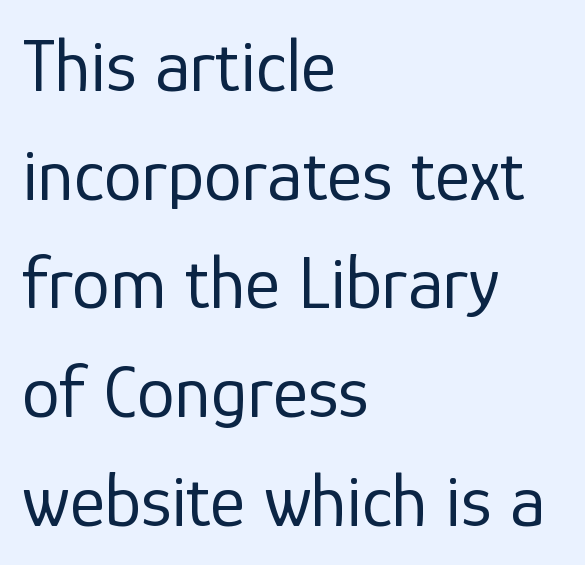
The image shows 76 px regular-weight sans-serif type, upright; set left-aligned, normal line spacing (1.43x), normal letter spacing, not underlined; low stroke contrast and a medium x-height.
